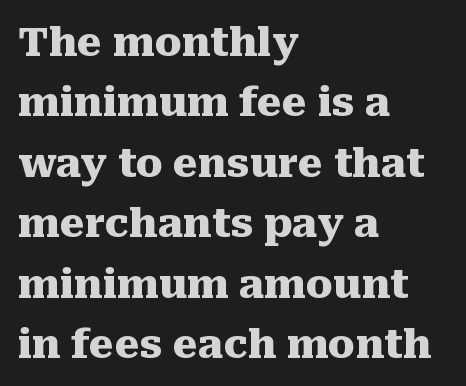
The image shows 40 px heavy serif type, upright; set left-aligned, normal line spacing (1.51x), normal letter spacing, not underlined; medium stroke contrast and a medium x-height.
